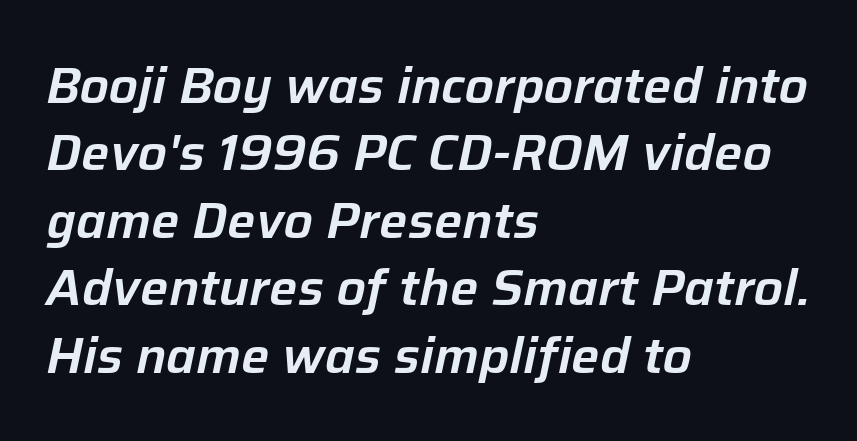
{"italic": "yes", "lean": "right", "slant_degrees": 12, "width": "normal", "stroke_contrast": "low", "x_height": "medium", "monospaced": "no", "underline": "no", "align": "left", "line_spacing": "normal", "line_spacing_ratio": 1.35, "letter_spacing": "normal", "letter_spacing_em": 0.0, "glyph_px": 50}
